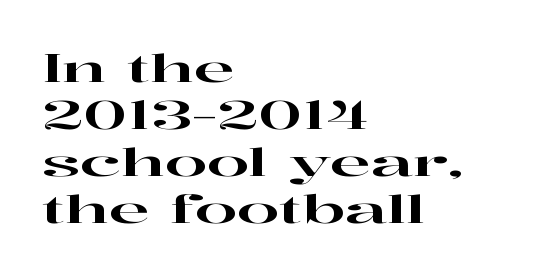
The axis of the letterforms is exactly vertical. Underline: absent. Note the varied advance widths — an 'i' is clearly narrower than an 'm'. You could call the tracking neutral — neither tight nor loose. Layout note: lines flush left.
